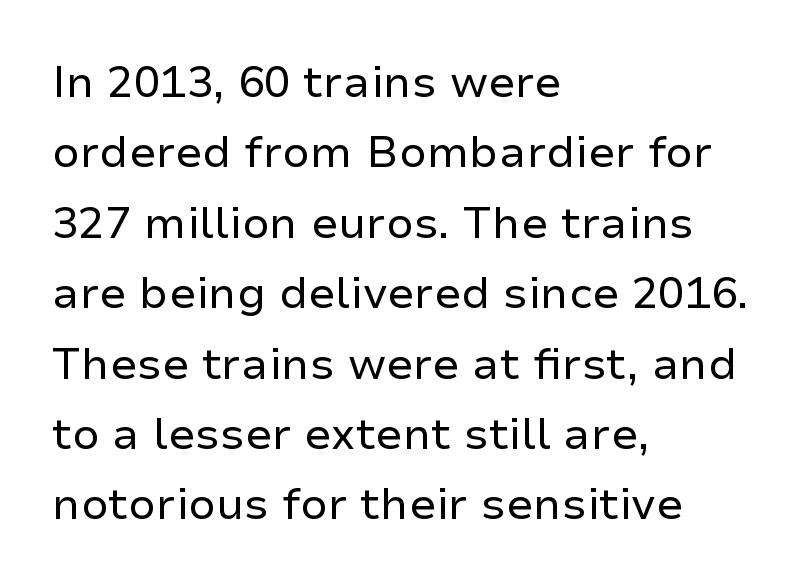
{"serif": "no", "italic": "no", "bold": "no", "weight": "regular", "width": "normal", "stroke_contrast": "low", "x_height": "medium", "monospaced": "no", "underline": "no", "align": "left", "line_spacing": "normal", "line_spacing_ratio": 1.6, "letter_spacing": "normal", "letter_spacing_em": 0.0, "glyph_px": 44}
